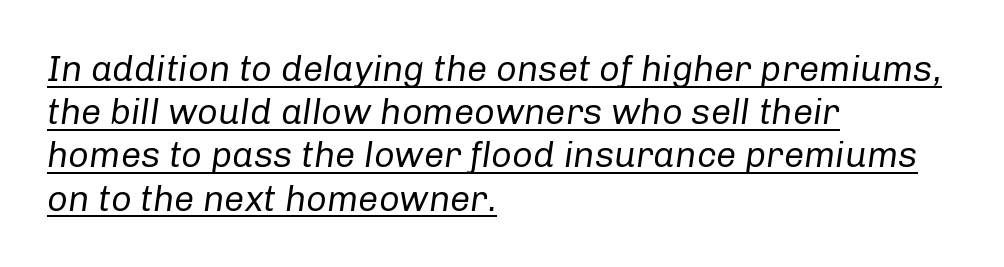
{"italic": "yes", "lean": "right", "slant_degrees": 8, "bold": "no", "weight": "regular", "width": "normal", "stroke_contrast": "low", "x_height": "medium", "monospaced": "no", "underline": "yes", "align": "left", "line_spacing_ratio": 1.2, "letter_spacing": "normal", "letter_spacing_em": 0.0, "glyph_px": 36}
